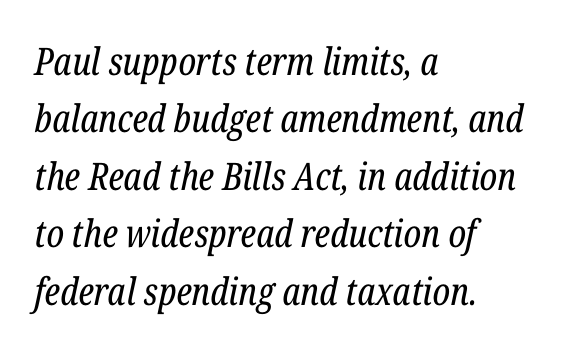
Default kerning and tracking; the words read as compact shapes. Compared with ordinary roman type, these characters are visibly tilted. Descenders hang freely into open space. The leading is moderate, giving the passage an even texture. Proportional: the letters do not fall into vertical columns. The cut favours lightness, reaching ordinary text weight at its darkest.
